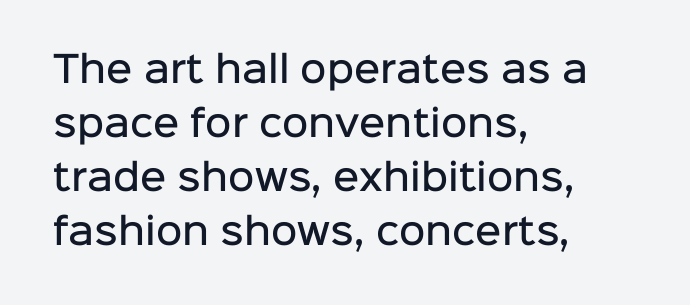
{"serif": "no", "italic": "no", "bold": "semi", "weight": "semibold", "width": "normal", "stroke_contrast": "low", "x_height": "medium", "monospaced": "no", "underline": "no", "align": "left", "line_spacing": "normal", "line_spacing_ratio": 1.5, "letter_spacing": "normal", "letter_spacing_em": 0.0, "glyph_px": 36}
